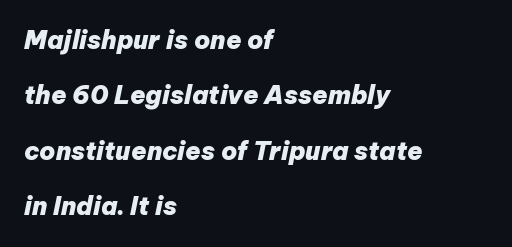
Q: Is the text bold? A: Yes.
Q: Is the text italic (slanted)? A: Yes, it leans right by about 12 degrees.
Q: Is the text underlined? A: No.
Q: How is the paragraph aligned? A: Left-aligned.
Q: Is the spacing between letters normal or unusually wide? A: Normal.
Q: Is the spacing between lines tight, normal or loose? A: Loose.
